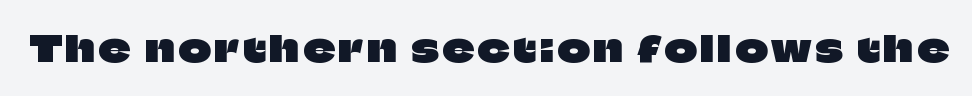
{"serif": "no", "italic": "no", "width": "normal", "stroke_contrast": "low", "x_height": "large", "monospaced": "no", "underline": "no", "glyph_px": 35}
